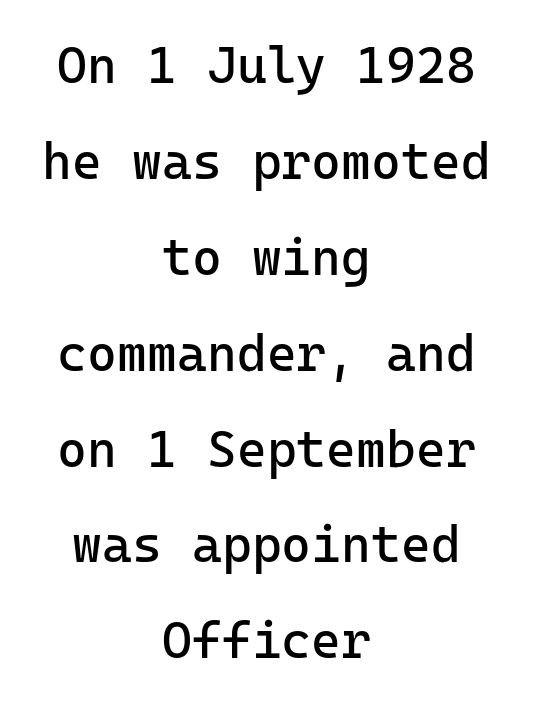
The compositor balanced each line on the midline. Decoration check: the copy has no underline. Stroke terminals: plain, sans-serif. This is the regular roman posture of the typeface. Here the glyphs are tracked normally, forming tight word shapes.
